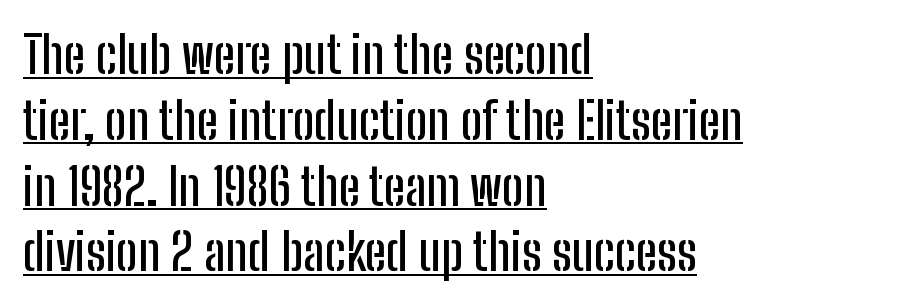
Alignment: flush left. These lines sit exactly where default settings would place them. The rendering uses the underline text-decoration. Tracking here is standard; glyphs follow each other at the usual distance.
